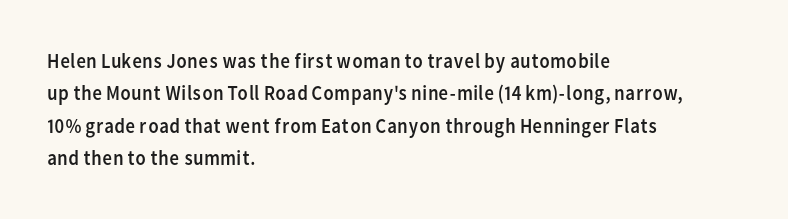
{"italic": "no", "bold": "no", "underline": "no", "align": "left", "line_spacing": "normal", "line_spacing_ratio": 1.54, "letter_spacing": "normal", "letter_spacing_em": 0.0, "glyph_px": 21}
